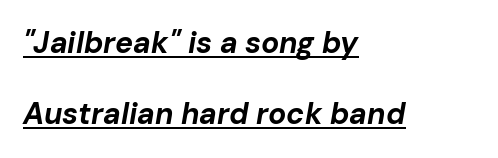
Q: Is the text bold? A: Yes.
Q: Is the text italic (slanted)? A: Yes, it leans right by about 10 degrees.
Q: Is the text underlined? A: Yes.
Q: How is the paragraph aligned? A: Left-aligned.
Q: Is the spacing between letters normal or unusually wide? A: Normal.
Q: Is the spacing between lines tight, normal or loose? A: Loose.
Q: Width (condensed, normal, or wide)? A: Normal.
Q: Stroke contrast? A: Low.
Q: x-height? A: Medium.
Q: Monospaced? A: No.
